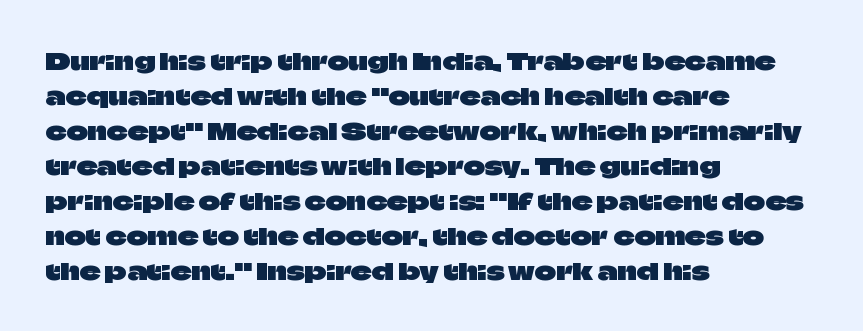
Left-aligned paragraph, ragged on the right. This sample uses an upright cut, with every glyph sitting square on the baseline. Only glyphs here, with clear space below each row. In terms of letterspacing, this is plain default setting. The line-height multiplier appears to be the usual default.
